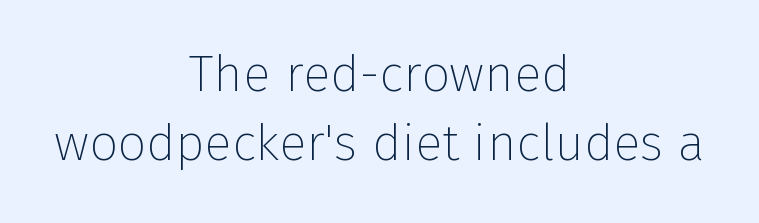
The image shows 51 px thin sans-serif type, upright; set centered, normal line spacing (1.35x), normal letter spacing, not underlined; low stroke contrast and a medium x-height.
